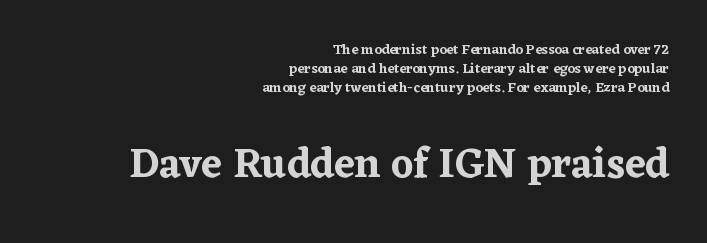
Underlining? Definitely not there. If you drew a ruler down the right edge, every line would touch it. Is this a sans? No — the strokes have serifs. Is the letter spacing exaggerated? No — it looks like the ordinary default. The line-height multiplier appears to be the usual default.
